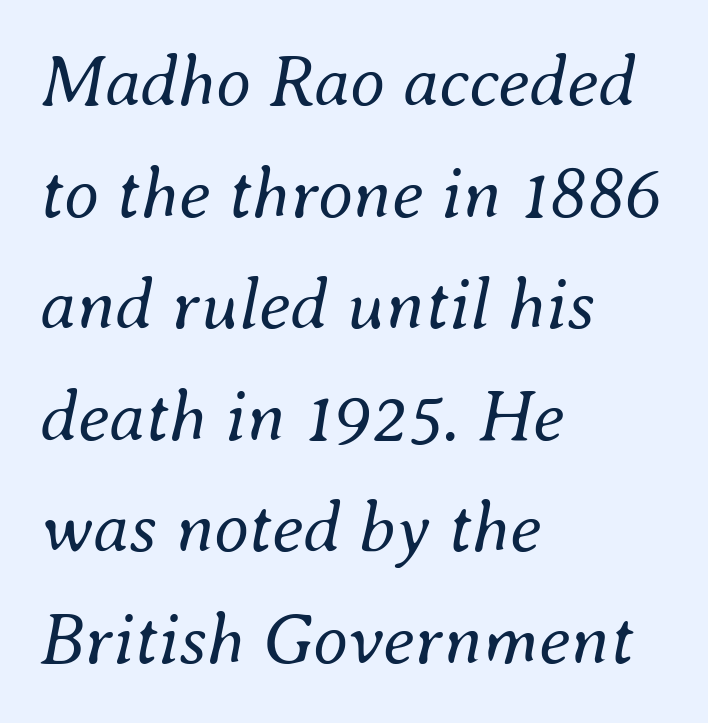
Spacing between characters is what you'd get straight out of the box. The rendering uses natural spacing where letterforms have individual widths. Does the copy run flush right? No — it runs flush left. Does the lettering tilt? It does — this is italic. Regarding leading, the lines here are spaced in the standard way.
